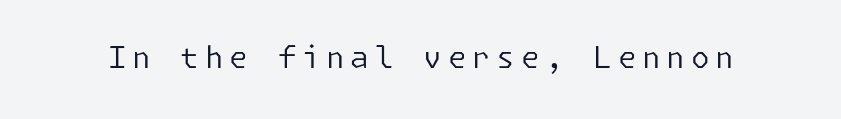
{"serif": "no", "italic": "no", "bold": "no", "weight": "regular", "width": "normal", "stroke_contrast": "low", "x_height": "medium", "underline": "no", "glyph_px": 30}
